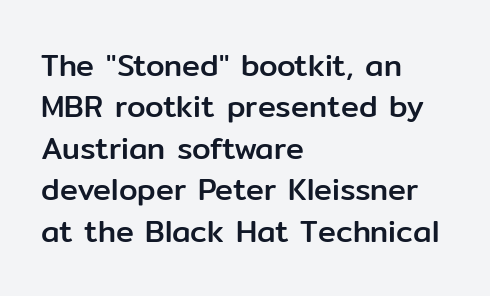
{"serif": "no", "italic": "no", "width": "normal", "stroke_contrast": "low", "x_height": "medium", "monospaced": "no", "underline": "no", "align": "left", "line_spacing": "normal", "line_spacing_ratio": 1.38, "letter_spacing": "normal", "letter_spacing_em": 0.0, "glyph_px": 30}
